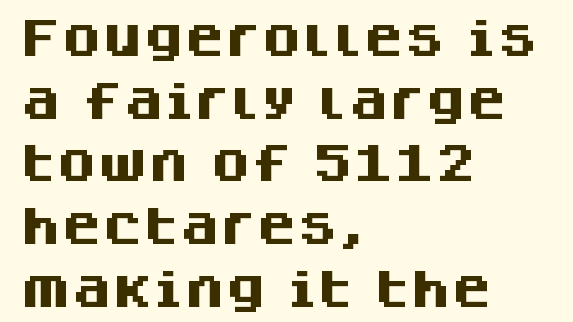
{"serif": "no", "italic": "no", "bold": "yes", "weight": "heavy", "width": "normal", "stroke_contrast": "medium", "x_height": "large", "monospaced": "no", "underline": "no", "align": "left", "line_spacing": "normal", "line_spacing_ratio": 1.53, "letter_spacing": "normal", "letter_spacing_em": 0.0, "glyph_px": 41}
